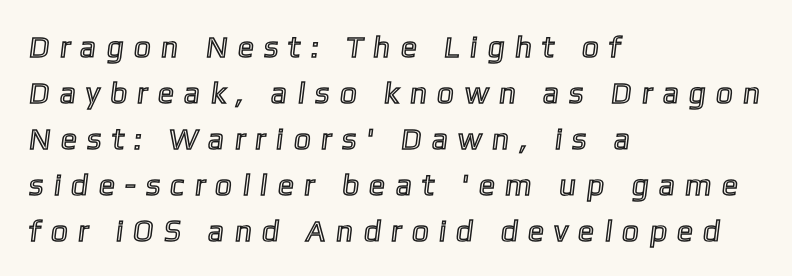
The image shows 30 px text type; set left-aligned, normal line spacing (1.53x), unusually wide letter spacing (+0.34 em), not underlined; a medium x-height.
